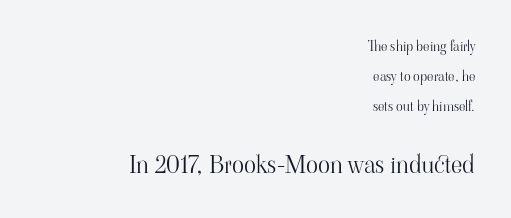
Q: Is the text bold? A: No.
Q: Is the text italic (slanted)? A: No, it is upright.
Q: Is the text underlined? A: No.
Q: How is the paragraph aligned? A: Right-aligned.
Q: Is the spacing between letters normal or unusually wide? A: Normal.
Q: Is the spacing between lines tight, normal or loose? A: Loose.
Q: Which block of text is set in a larger size, the first (top) or the second (bottom)? A: The second (bottom) one.
